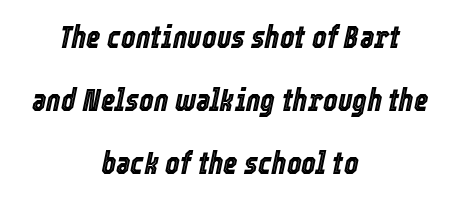
The image shows 31 px condensed type, italic (leaning right); set centered, loose line spacing (2.04x), normal letter spacing, not underlined; a medium x-height.
